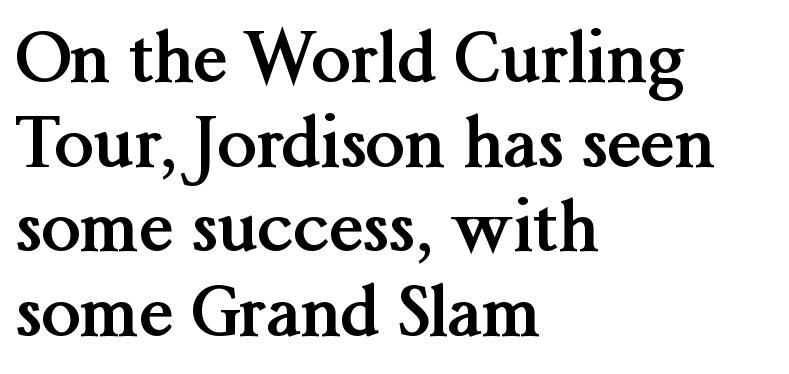
{"serif": "yes", "italic": "no", "bold": "yes", "weight": "semibold", "width": "normal", "stroke_contrast": "medium", "x_height": "medium", "monospaced": "no", "underline": "no", "align": "left", "line_spacing_ratio": 1.21, "letter_spacing": "normal", "letter_spacing_em": 0.0, "glyph_px": 70}
